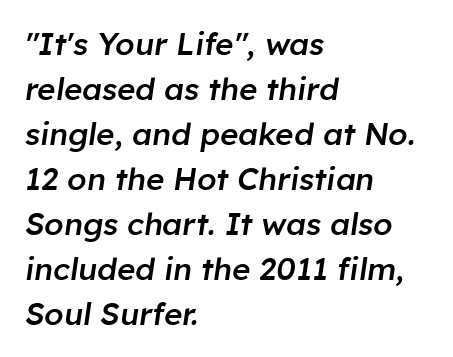
The image shows 31 px semibold type, italic (leaning right); set left-aligned, normal line spacing (1.45x), normal letter spacing, not underlined; low stroke contrast and a medium x-height.
